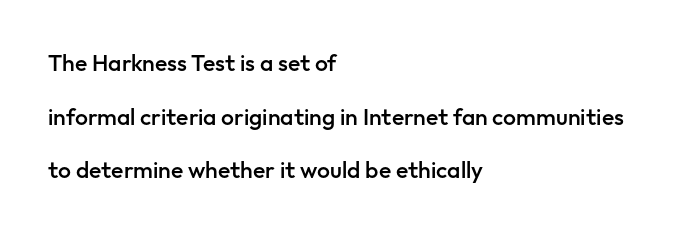
The image shows 23 px text type, upright; set left-aligned, loose line spacing (2.33x), normal letter spacing, not underlined.
